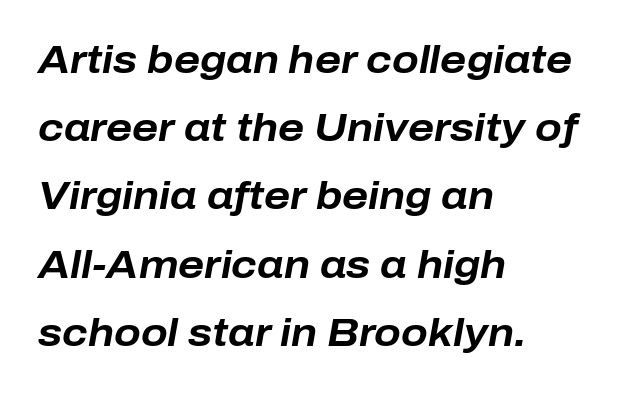
The image shows 39 px bold type, italic (leaning right); set left-aligned, line spacing 1.75x, normal letter spacing, not underlined; low stroke contrast and a medium x-height.
